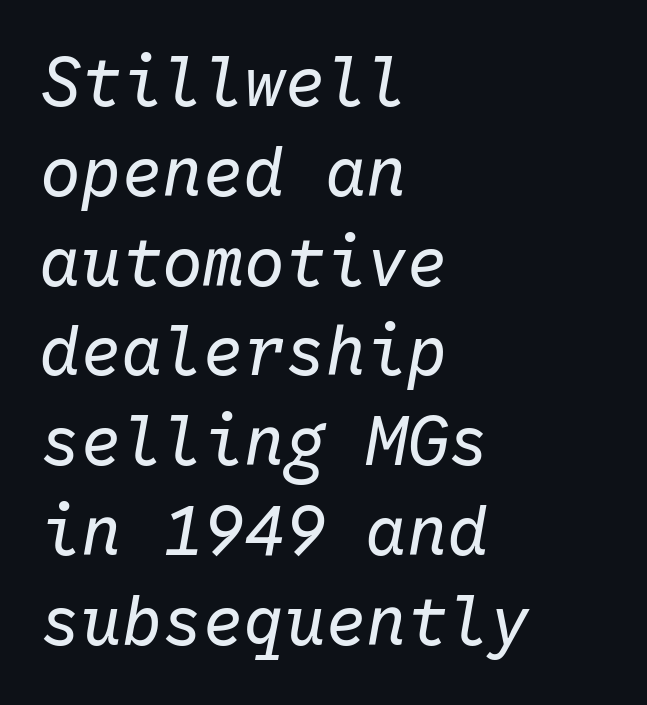
Q: Is the text bold? A: No.
Q: Is the text italic (slanted)? A: Yes, it leans right by about 10 degrees.
Q: Is the text underlined? A: No.
Q: How is the paragraph aligned? A: Left-aligned.
Q: Is the spacing between letters normal or unusually wide? A: Normal.
Q: Is the spacing between lines tight, normal or loose? A: Normal.
Q: Width (condensed, normal, or wide)? A: Normal.
Q: Stroke contrast? A: Low.
Q: x-height? A: Medium.
Q: Monospaced? A: Yes.
